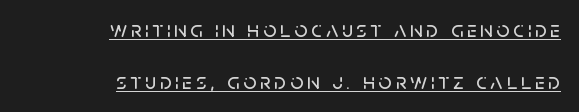
Q: Is the text italic (slanted)? A: No, it is upright.
Q: Is the text underlined? A: Yes.
Q: How is the paragraph aligned? A: Right-aligned.
Q: Is the spacing between lines tight, normal or loose? A: Loose.
